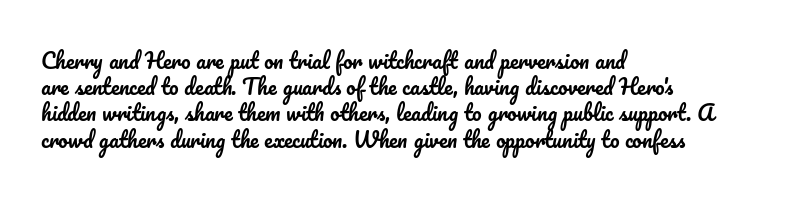
{"underline": "no", "align": "left", "line_spacing": "normal", "line_spacing_ratio": 1.25, "letter_spacing": "normal", "letter_spacing_em": 0.0, "glyph_px": 21}
